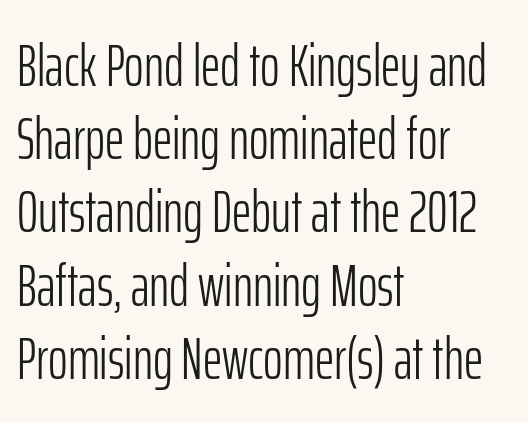
Q: Is the text bold? A: No.
Q: Is the text italic (slanted)? A: No, it is upright.
Q: Is the typeface a serif or a sans-serif typeface? A: Sans-serif.
Q: Is the text underlined? A: No.
Q: How is the paragraph aligned? A: Left-aligned.
Q: Is the spacing between letters normal or unusually wide? A: Normal.
Q: Width (condensed, normal, or wide)? A: Condensed.
Q: Stroke contrast? A: Low.
Q: x-height? A: Medium.
Q: Monospaced? A: No.
